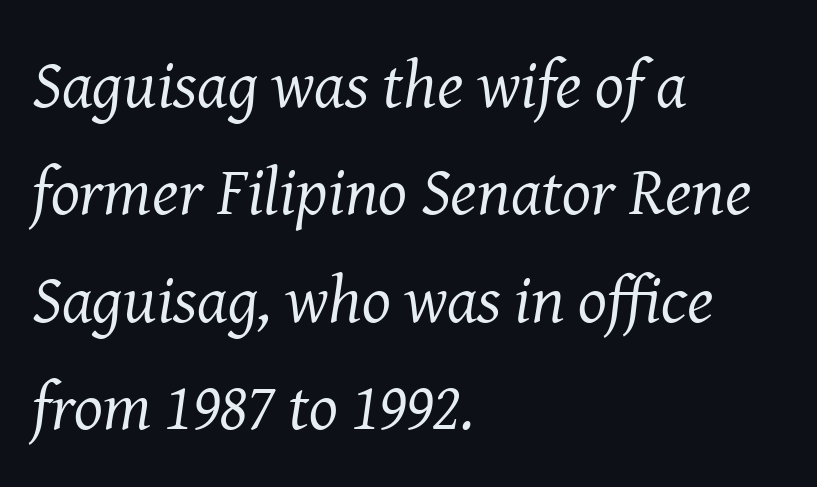
Q: Is the text bold? A: No.
Q: Is the text italic (slanted)? A: Yes, it leans right by about 8 degrees.
Q: Is the typeface a serif or a sans-serif typeface? A: Serif.
Q: Is the text underlined? A: No.
Q: How is the paragraph aligned? A: Left-aligned.
Q: Is the spacing between letters normal or unusually wide? A: Normal.
Q: Is the spacing between lines tight, normal or loose? A: Normal.
Q: Width (condensed, normal, or wide)? A: Normal.
Q: Stroke contrast? A: Medium.
Q: x-height? A: Medium.
Q: Monospaced? A: No.
